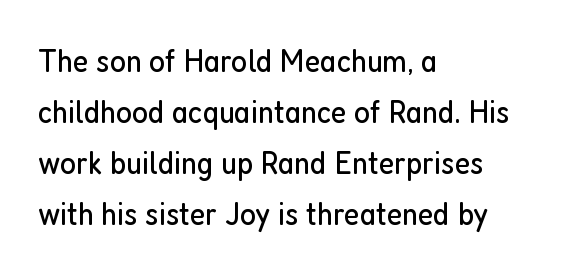
Compared with typical paragraphs, the rows here are spaced about the same. The strokes carry an ordinary text weight at most. Vertical strokes here are truly vertical. The typeface chosen for these lines omits serifs. Underlining? Definitely not there. The letters advance in unequal steps, a hallmark of proportional type.
